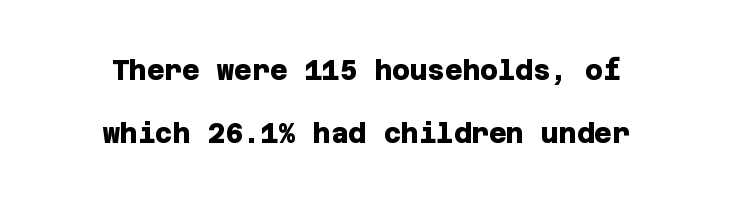
The image shows 27 px bold type; set centered, loose line spacing (2.33x), normal letter spacing, not underlined.
